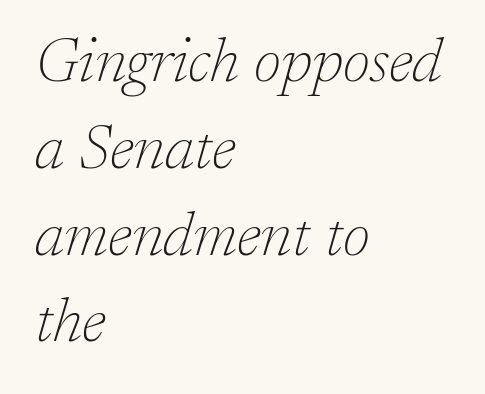
Yep, those are serifs on the letters. Line spacing here is normal. Here the designer chose a conventional face with non-uniform glyph widths. Italic? Definitely — the glyphs are oblique. Words float on clear page, feet unadorned. Each line starts at the same left margin while the right side varies.
